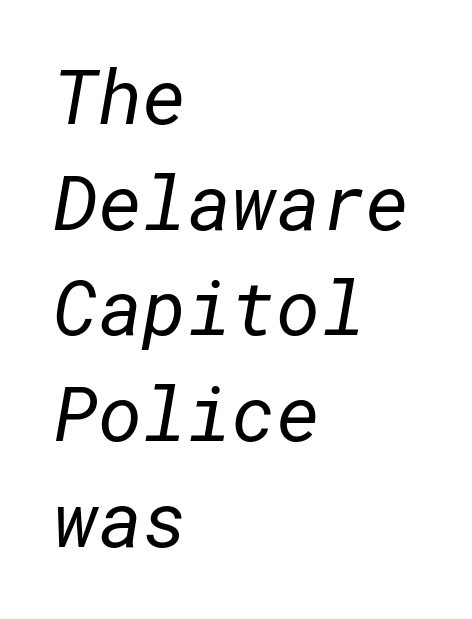
Q: Is the text bold? A: No.
Q: Is the typeface a serif or a sans-serif typeface? A: Sans-serif.
Q: Is the text underlined? A: No.
Q: How is the paragraph aligned? A: Left-aligned.
Q: Is the spacing between letters normal or unusually wide? A: Normal.
Q: Is the spacing between lines tight, normal or loose? A: Normal.
Q: Width (condensed, normal, or wide)? A: Normal.
Q: Stroke contrast? A: Low.
Q: x-height? A: Medium.
